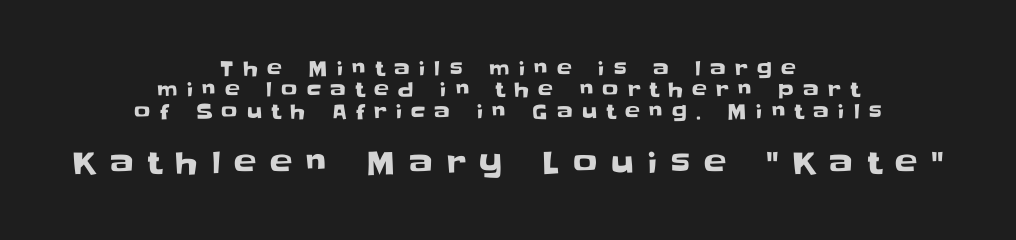
The image shows 30 px sans-serif type, upright; set centered, tight line spacing (1.07x), unusually wide letter spacing (+0.46 em), not underlined; the second (bottom) block is 1.5x larger; low stroke contrast and a large x-height.
